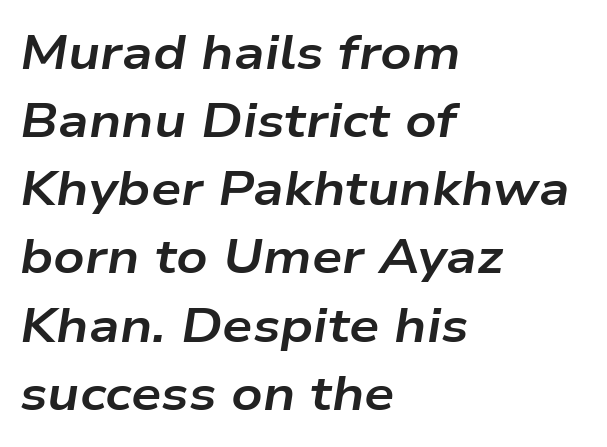
The image shows 48 px bold, wide type, italic (leaning right); set left-aligned, normal line spacing (1.42x), normal letter spacing, not underlined; low stroke contrast and a medium x-height.
